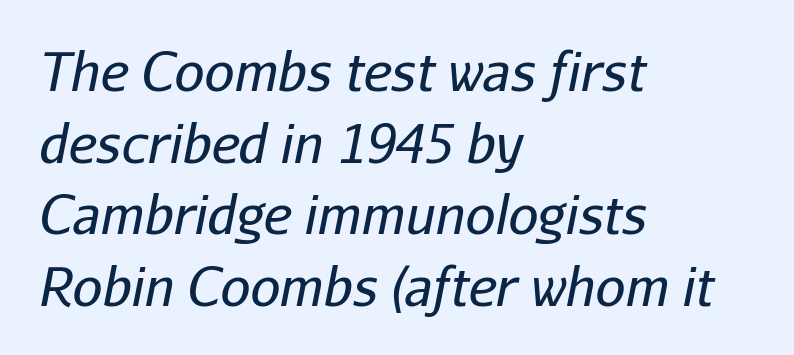
{"italic": "yes", "lean": "right", "slant_degrees": 11, "bold": "no", "weight": "regular", "width": "normal", "stroke_contrast": "low", "x_height": "medium", "monospaced": "no", "underline": "no", "align": "left", "line_spacing": "normal", "line_spacing_ratio": 1.35, "letter_spacing": "normal", "letter_spacing_em": 0.0, "glyph_px": 53}
